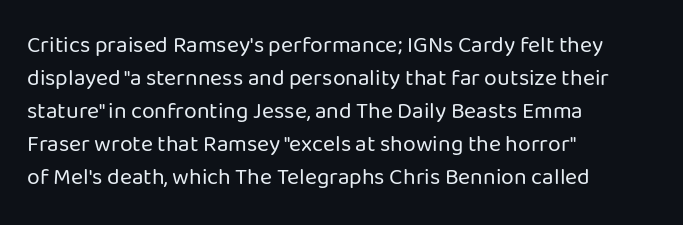
Does extra space separate the letters? No, they use regular spacing. The rendering anchors every line to the left-hand side. The axis of the letterforms is exactly vertical. These lines sit exactly where default settings would place them. Ink coverage per letter is moderate at most. Bare-footed words on every line.
